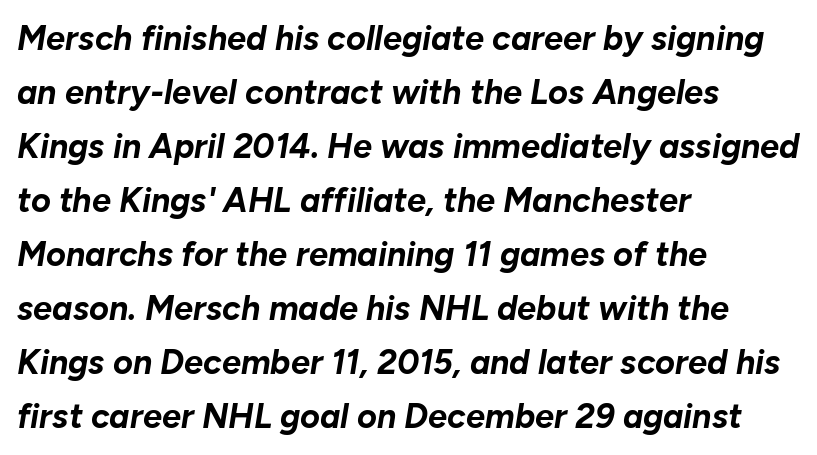
{"italic": "yes", "lean": "right", "slant_degrees": 10, "bold": "yes", "weight": "bold", "width": "normal", "stroke_contrast": "low", "x_height": "medium", "monospaced": "no", "underline": "no", "align": "left", "line_spacing": "normal", "line_spacing_ratio": 1.59, "letter_spacing": "normal", "letter_spacing_em": 0.0, "glyph_px": 34}
